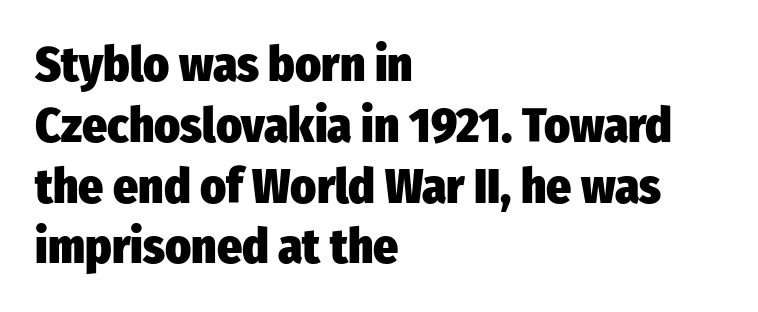
The image shows 49 px heavy, condensed sans-serif type, upright; set left-aligned, line spacing 1.24x, normal letter spacing, not underlined; low stroke contrast and a medium x-height.
